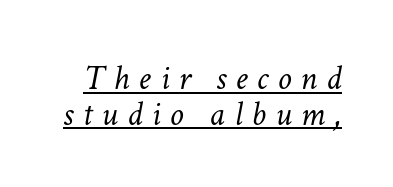
The image shows 35 px light type, italic (leaning right); set tight line spacing (1.02x), unusually wide letter spacing (+0.26 em), underlined; low stroke contrast and a medium x-height.
